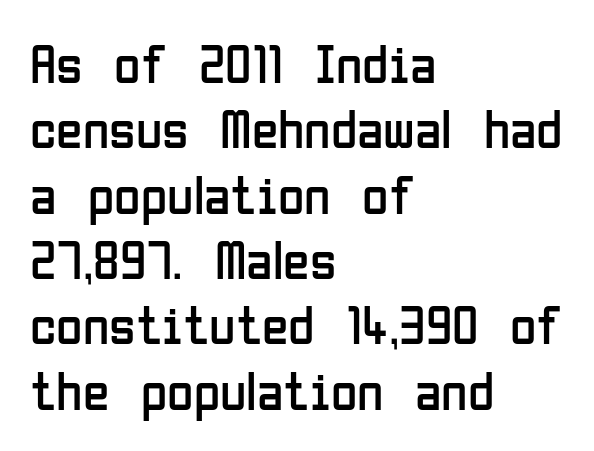
The image shows 54 px regular-weight, condensed sans-serif type, upright; set left-aligned, line spacing 1.21x, normal letter spacing, not underlined; low stroke contrast and a medium x-height.
